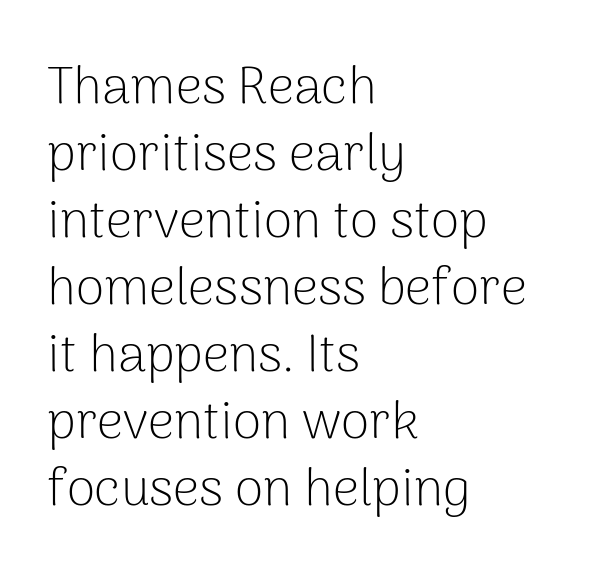
Serifs: no, the terminals of the letterforms are clean. This block has exactly the height ordinary leading produces. Ordinary non-slanted type is in use. Looks like regular typesetting: each glyph gets only the width it needs. No heavy texture on the line: the type isn't bold.
